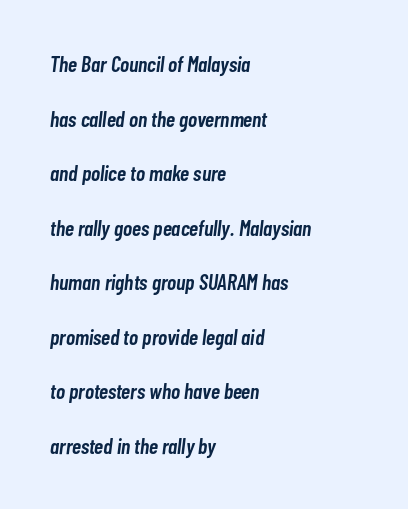
The image shows 22 px text type, italic (leaning right); set left-aligned, loose line spacing (2.48x), normal letter spacing, not underlined.
